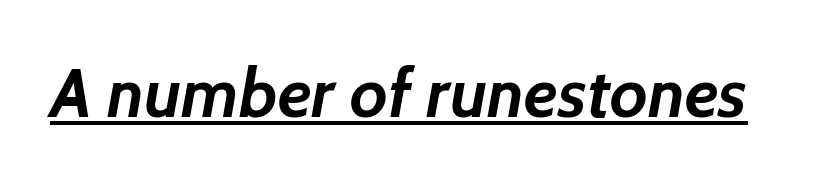
The image shows 69 px semibold sans-serif type; set normal letter spacing, underlined; low stroke contrast and a medium x-height.
